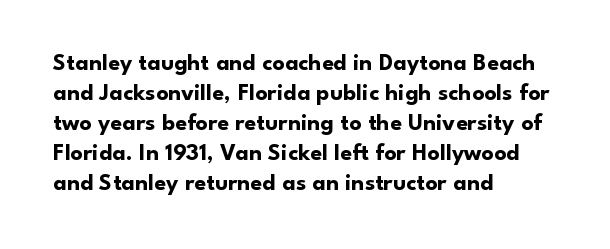
{"italic": "no", "bold": "yes", "underline": "no", "align": "left", "line_spacing": "normal", "line_spacing_ratio": 1.25, "letter_spacing": "normal", "letter_spacing_em": 0.0, "glyph_px": 24}
